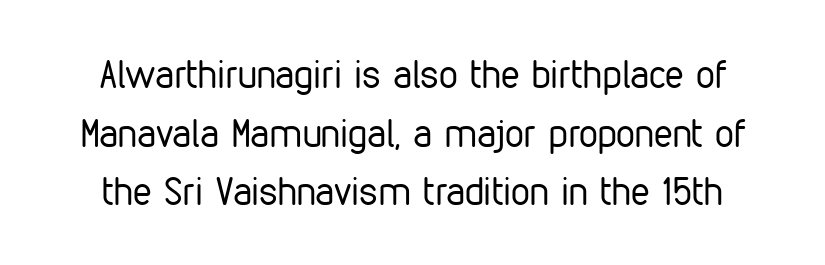
{"serif": "no", "italic": "no", "bold": "no", "weight": "regular", "width": "condensed", "stroke_contrast": "low", "x_height": "medium", "monospaced": "no", "underline": "no", "line_spacing": "normal", "line_spacing_ratio": 1.54, "letter_spacing": "normal", "letter_spacing_em": 0.0, "glyph_px": 38}
